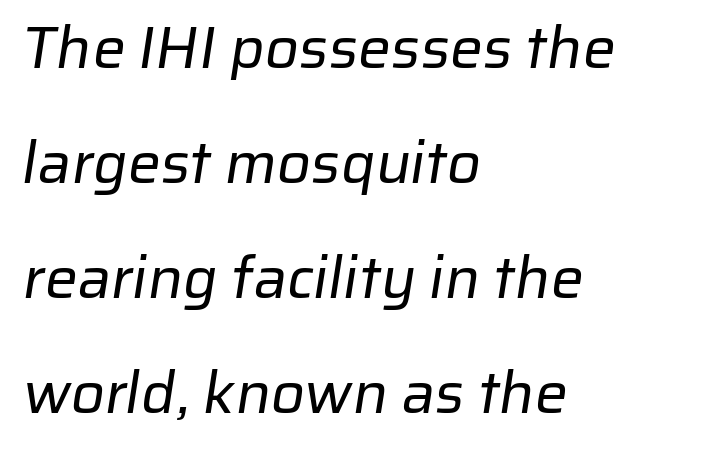
{"serif": "no", "bold": "no", "weight": "regular", "width": "normal", "stroke_contrast": "low", "x_height": "medium", "monospaced": "no", "underline": "no", "align": "left", "line_spacing": "loose", "line_spacing_ratio": 1.95, "letter_spacing": "normal", "letter_spacing_em": 0.0, "glyph_px": 59}
